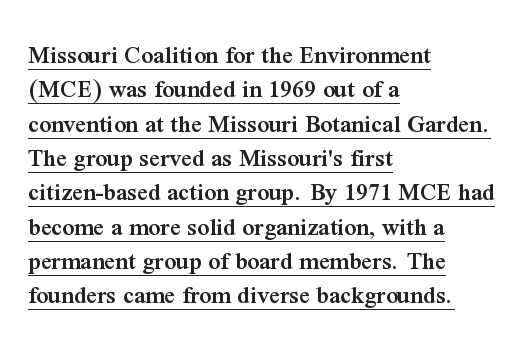
The image shows 26 px text type, upright; set left-aligned, normal line spacing (1.32x), normal letter spacing, underlined.
